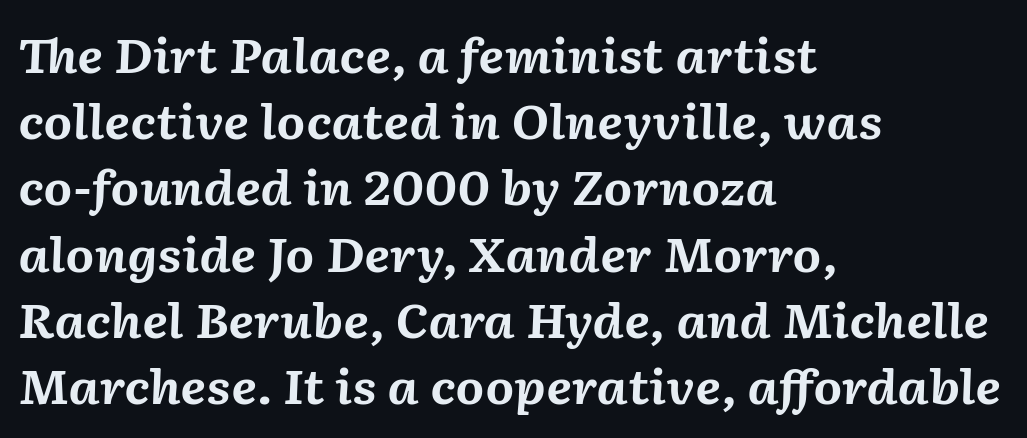
All the whitespace from short lines collects on the right. The face used here is proportionally spaced, like ordinary book or web type. The area under the type is left untouched. Between one letter and the next there's only the usual sliver of space. Caption: bold face, heavy strokes.
